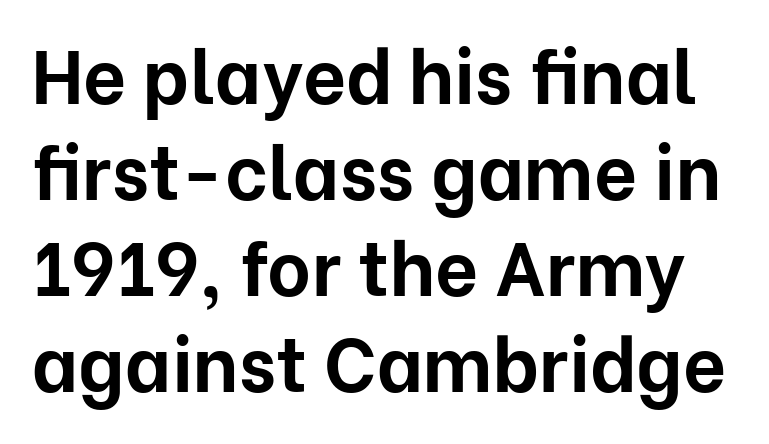
Words appear dense and cohesive because spacing is normal. The text was rendered using a sans face with plain stroke endings. This sample keeps an unexceptional amount of space between lines. On the weight axis this lands at bold, roughly 700.
